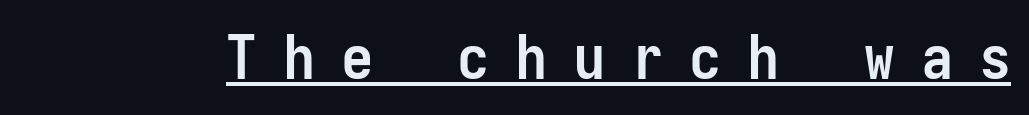
The image shows 61 px semibold, condensed sans-serif type, upright, monospaced; set unusually wide letter spacing (+0.45 em), underlined; low stroke contrast and a medium x-height.
